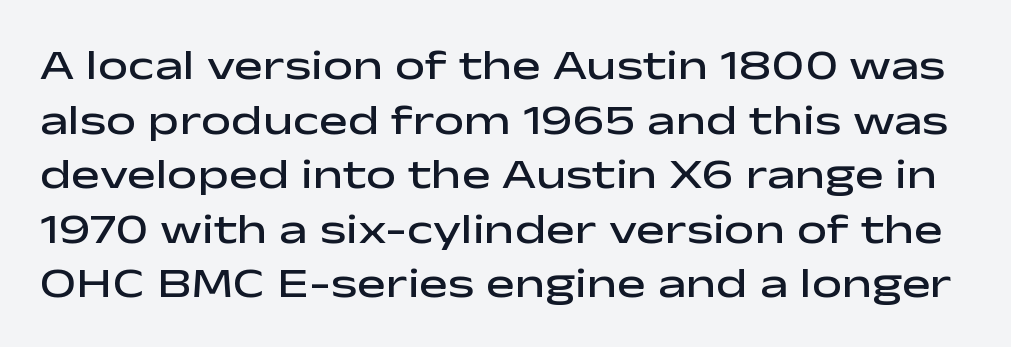
Q: Is the text bold? A: Semi-bold.
Q: Is the text italic (slanted)? A: No, it is upright.
Q: Is the typeface a serif or a sans-serif typeface? A: Sans-serif.
Q: Is the text underlined? A: No.
Q: Is the spacing between letters normal or unusually wide? A: Normal.
Q: Is the spacing between lines tight, normal or loose? A: Normal.
Q: Width (condensed, normal, or wide)? A: Wide.
Q: Stroke contrast? A: Low.
Q: x-height? A: Medium.
Q: Monospaced? A: No.
